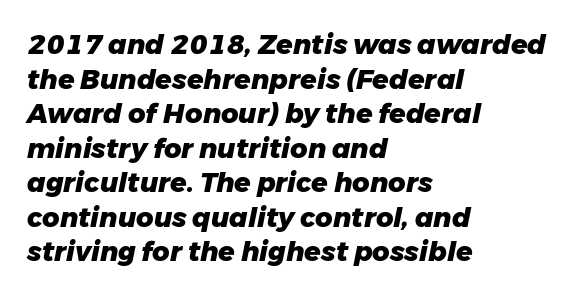
Tracking value appears to be zero — textbook default spacing. Typeset ragged right — the left edge is the straight one. How would I describe the line gaps? Plain and ordinary. The baseline area is clear. A dark, heavy texture on the line: the type is bold.
